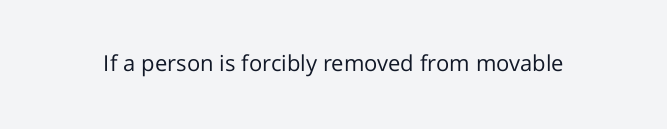
The space directly below the letters is spotless. Quick note: not italic, upright. The line texture is even and compact thanks to regular tracking. These glyphs show unthickened strokes, regular width or finer.
